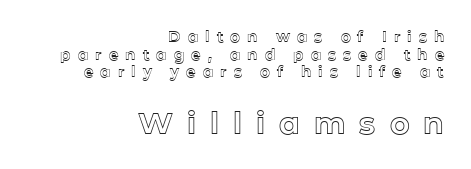
Q: Is the text italic (slanted)? A: No, it is upright.
Q: Is the text underlined? A: No.
Q: How is the paragraph aligned? A: Right-aligned.
Q: Is the spacing between letters normal or unusually wide? A: Unusually wide.
Q: Which block of text is set in a larger size, the first (top) or the second (bottom)? A: The second (bottom) one.
Q: Width (condensed, normal, or wide)? A: Normal.
Q: x-height? A: Medium.
Q: Monospaced? A: No.
